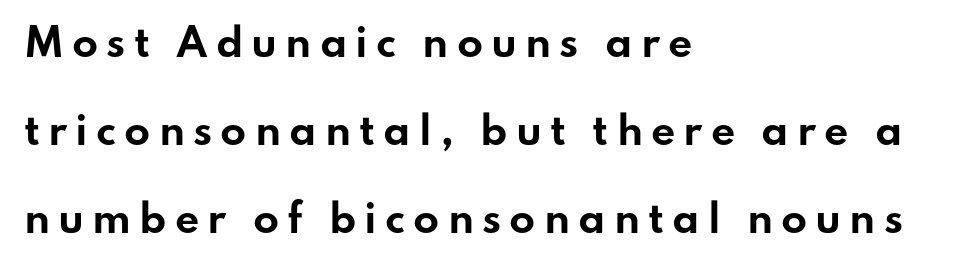
{"serif": "no", "italic": "no", "bold": "yes", "weight": "bold", "width": "wide", "stroke_contrast": "low", "x_height": "small", "monospaced": "no", "underline": "no", "align": "left", "line_spacing": "loose", "line_spacing_ratio": 2.32, "letter_spacing": "wide", "letter_spacing_em": 0.21, "glyph_px": 38}
